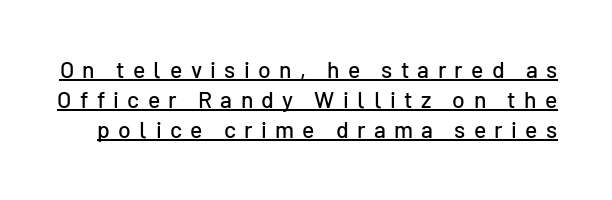
Q: Is the text italic (slanted)? A: No, it is upright.
Q: Is the text underlined? A: Yes.
Q: Is the spacing between letters normal or unusually wide? A: Unusually wide.
Q: Is the spacing between lines tight, normal or loose? A: Normal.
